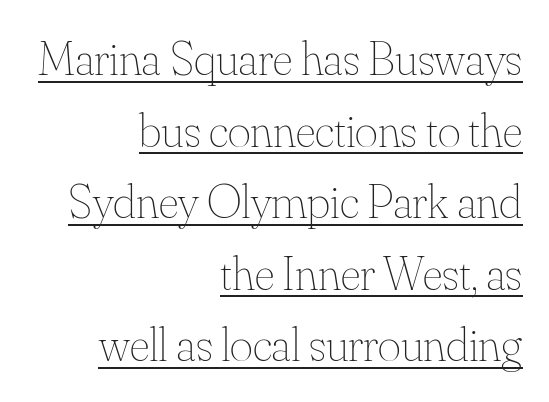
{"italic": "no", "bold": "no", "weight": "thin", "width": "normal", "stroke_contrast": "medium", "x_height": "small", "monospaced": "no", "underline": "yes", "align": "right", "line_spacing": "normal", "line_spacing_ratio": 1.46, "letter_spacing": "normal", "letter_spacing_em": 0.0, "glyph_px": 49}
